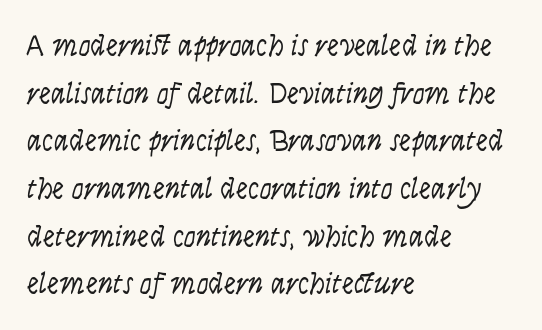
{"serif": "no", "bold": "no", "weight": "light", "width": "condensed", "stroke_contrast": "low", "x_height": "large", "monospaced": "no", "underline": "no", "align": "left", "line_spacing": "normal", "line_spacing_ratio": 1.59, "letter_spacing": "normal", "letter_spacing_em": 0.0, "glyph_px": 30}
